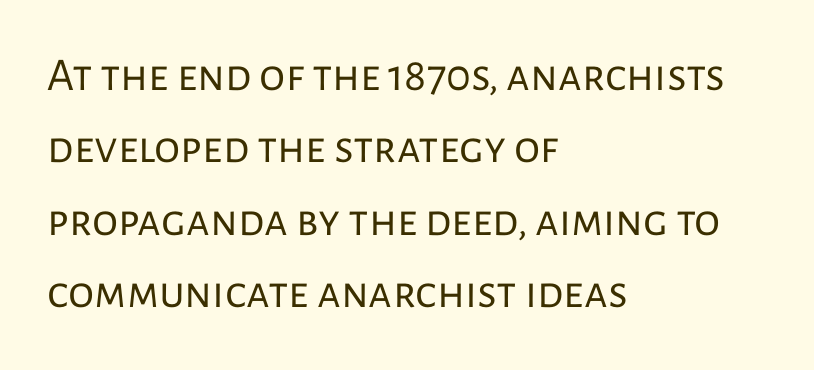
The image shows 47 px regular-weight sans-serif type, upright; set left-aligned, normal line spacing (1.54x), normal letter spacing, not underlined; low stroke contrast and a medium x-height.
